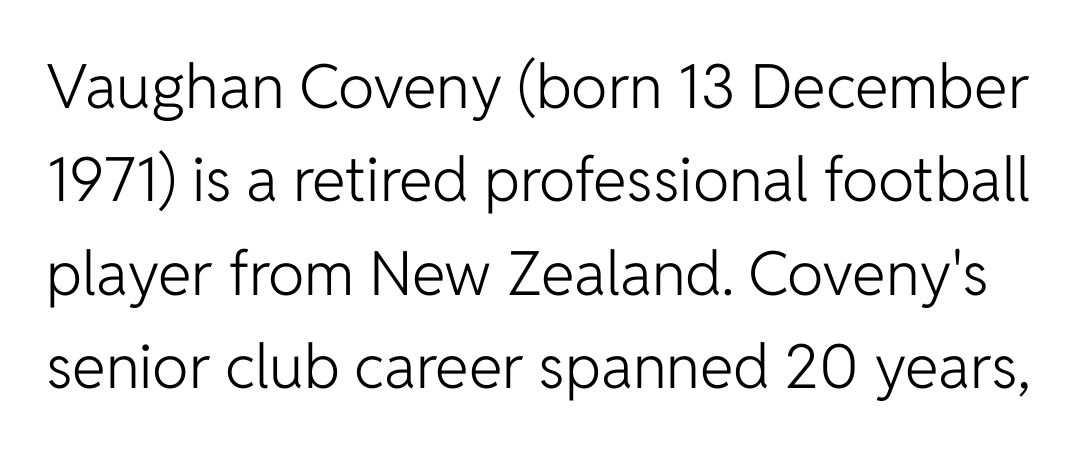
Q: Is the text bold? A: No.
Q: Is the text italic (slanted)? A: No, it is upright.
Q: Is the typeface a serif or a sans-serif typeface? A: Sans-serif.
Q: Is the text underlined? A: No.
Q: Is the spacing between letters normal or unusually wide? A: Normal.
Q: Is the spacing between lines tight, normal or loose? A: Normal.
Q: Width (condensed, normal, or wide)? A: Normal.
Q: Stroke contrast? A: Low.
Q: x-height? A: Medium.
Q: Monospaced? A: No.
